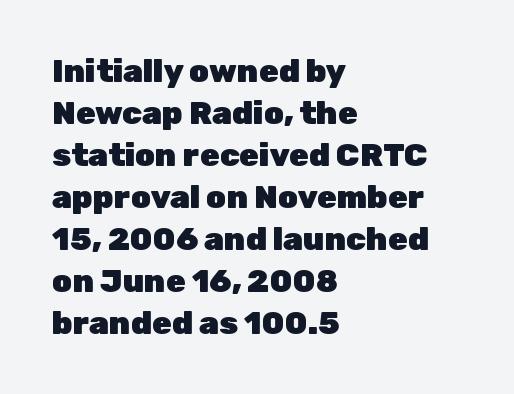
Q: Is the text bold? A: Yes.
Q: Is the text italic (slanted)? A: No, it is upright.
Q: Is the typeface a serif or a sans-serif typeface? A: Sans-serif.
Q: Is the text underlined? A: No.
Q: How is the paragraph aligned? A: Left-aligned.
Q: Is the spacing between letters normal or unusually wide? A: Normal.
Q: Is the spacing between lines tight, normal or loose? A: Normal.
Q: Width (condensed, normal, or wide)? A: Normal.
Q: Stroke contrast? A: Low.
Q: x-height? A: Medium.
Q: Monospaced? A: No.
